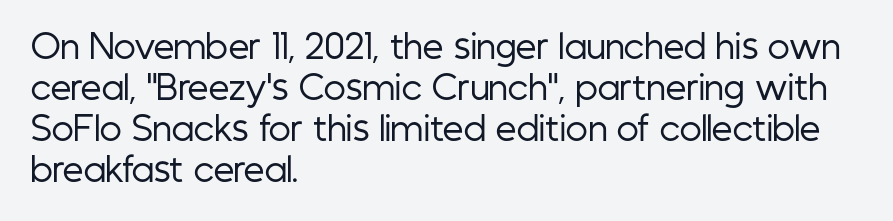
The image shows 33 px regular-weight, condensed sans-serif type, upright; set left-aligned, line spacing 1.24x, normal letter spacing, not underlined; low stroke contrast and a medium x-height.
